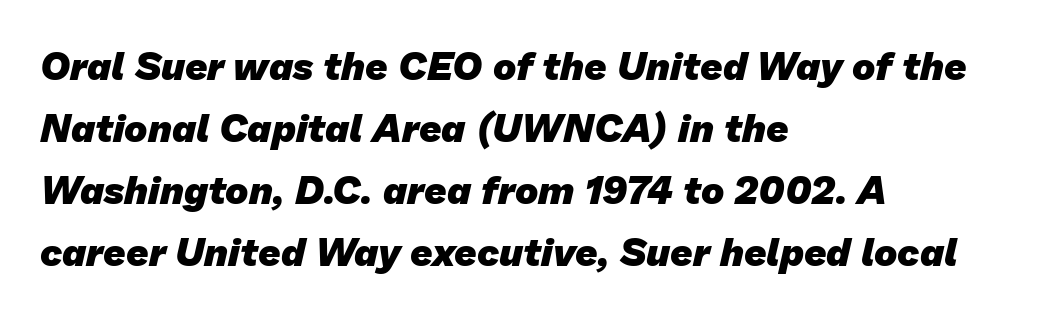
{"serif": "no", "bold": "yes", "weight": "heavy", "width": "normal", "stroke_contrast": "low", "x_height": "medium", "monospaced": "no", "underline": "no", "align": "left", "line_spacing": "normal", "line_spacing_ratio": 1.59, "letter_spacing": "normal", "letter_spacing_em": 0.0, "glyph_px": 39}
